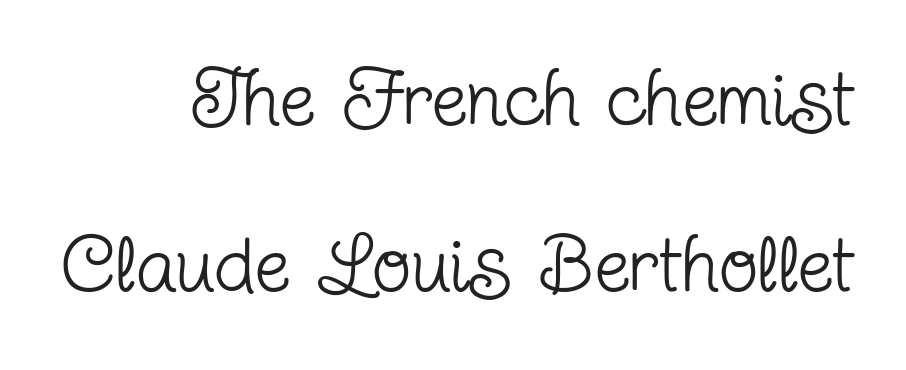
Q: Is the text bold? A: No.
Q: Is the text italic (slanted)? A: No, it is upright.
Q: Is the typeface a serif or a sans-serif typeface? A: Serif.
Q: Is the text underlined? A: No.
Q: How is the paragraph aligned? A: Right-aligned.
Q: Is the spacing between letters normal or unusually wide? A: Normal.
Q: Is the spacing between lines tight, normal or loose? A: Loose.
Q: Width (condensed, normal, or wide)? A: Condensed.
Q: Stroke contrast? A: Low.
Q: x-height? A: Medium.
Q: Monospaced? A: No.
